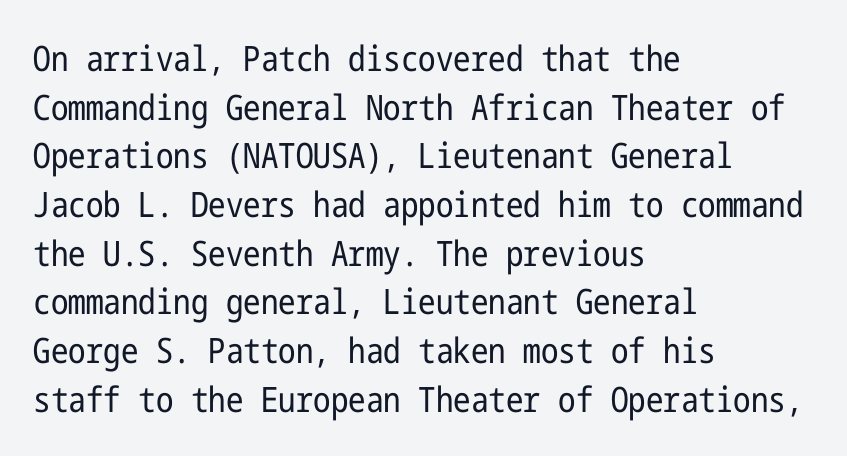
Q: Is the text bold? A: No.
Q: Is the text italic (slanted)? A: No, it is upright.
Q: Is the typeface a serif or a sans-serif typeface? A: Sans-serif.
Q: Is the text underlined? A: No.
Q: How is the paragraph aligned? A: Left-aligned.
Q: Is the spacing between letters normal or unusually wide? A: Normal.
Q: Is the spacing between lines tight, normal or loose? A: Normal.
Q: Width (condensed, normal, or wide)? A: Condensed.
Q: Stroke contrast? A: Low.
Q: x-height? A: Medium.
